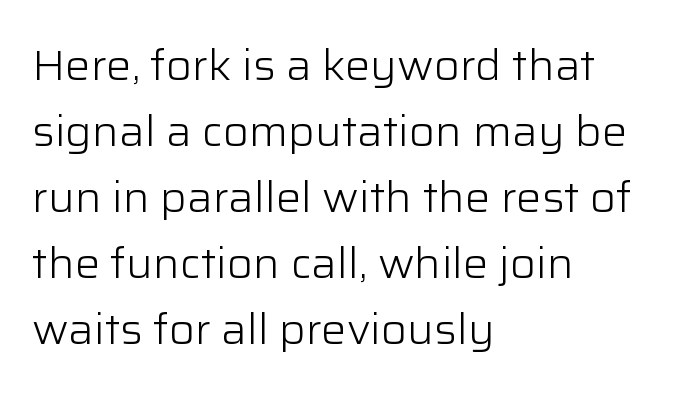
Posture: upright roman. Heft: none added — not bold. Each letter keeps its own natural width here, so spacing adapts to shape. Horizontal bands of white between lines are of average thickness. These lines keep a tight, regular rhythm from letter to letter.
